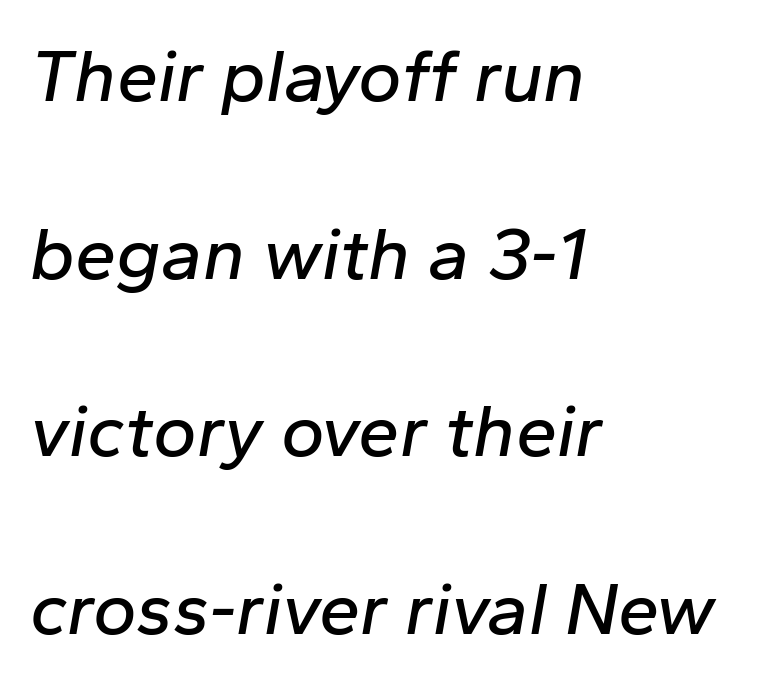
Q: Is the text italic (slanted)? A: Yes, it leans right by about 10 degrees.
Q: Is the text underlined? A: No.
Q: How is the paragraph aligned? A: Left-aligned.
Q: Is the spacing between letters normal or unusually wide? A: Normal.
Q: Is the spacing between lines tight, normal or loose? A: Loose.
Q: Width (condensed, normal, or wide)? A: Normal.
Q: Stroke contrast? A: Low.
Q: x-height? A: Medium.
Q: Monospaced? A: No.
